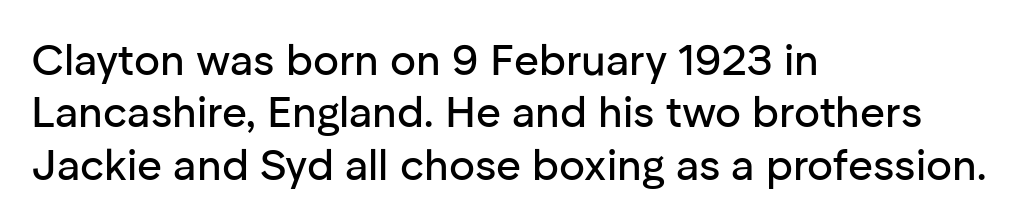
The image shows 43 px sans-serif type, upright; set left-aligned, line spacing 1.22x, normal letter spacing, not underlined; low stroke contrast and a medium x-height.
